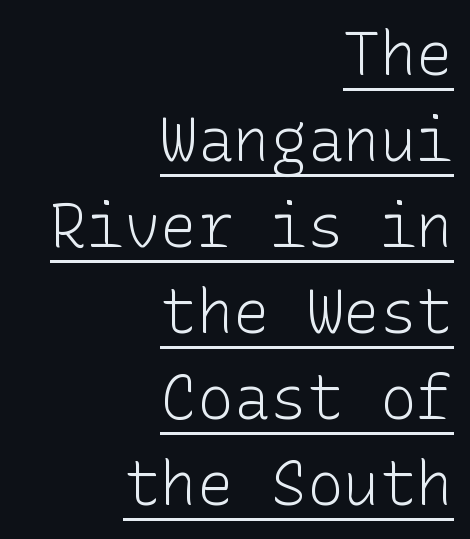
The image shows 61 px light sans-serif type, upright; set right-aligned, normal line spacing (1.41x), normal letter spacing, underlined; low stroke contrast and a medium x-height.
